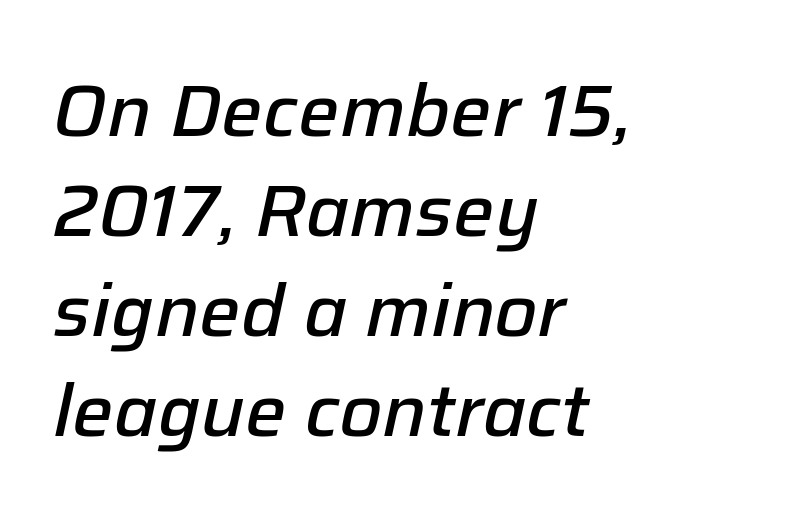
Q: Is the text bold? A: Semi-bold.
Q: Is the text italic (slanted)? A: Yes, it leans right by about 12 degrees.
Q: Is the text underlined? A: No.
Q: How is the paragraph aligned? A: Left-aligned.
Q: Is the spacing between letters normal or unusually wide? A: Normal.
Q: Is the spacing between lines tight, normal or loose? A: Normal.
Q: Width (condensed, normal, or wide)? A: Normal.
Q: Stroke contrast? A: Low.
Q: x-height? A: Medium.
Q: Monospaced? A: No.
